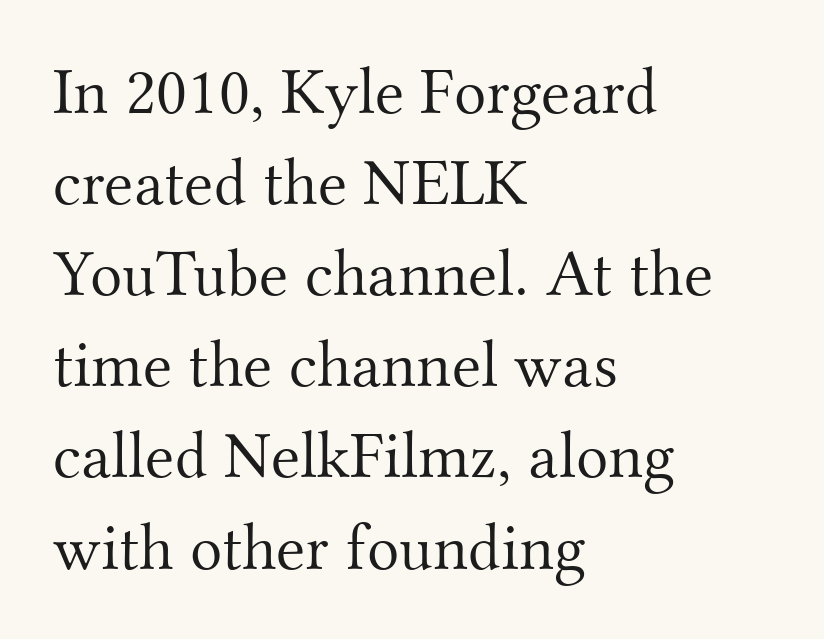
Q: Is the text bold? A: No.
Q: Is the text italic (slanted)? A: No, it is upright.
Q: Is the typeface a serif or a sans-serif typeface? A: Serif.
Q: Is the text underlined? A: No.
Q: How is the paragraph aligned? A: Left-aligned.
Q: Is the spacing between letters normal or unusually wide? A: Normal.
Q: Is the spacing between lines tight, normal or loose? A: Normal.
Q: Width (condensed, normal, or wide)? A: Normal.
Q: Stroke contrast? A: Medium.
Q: x-height? A: Small.
Q: Monospaced? A: No.
